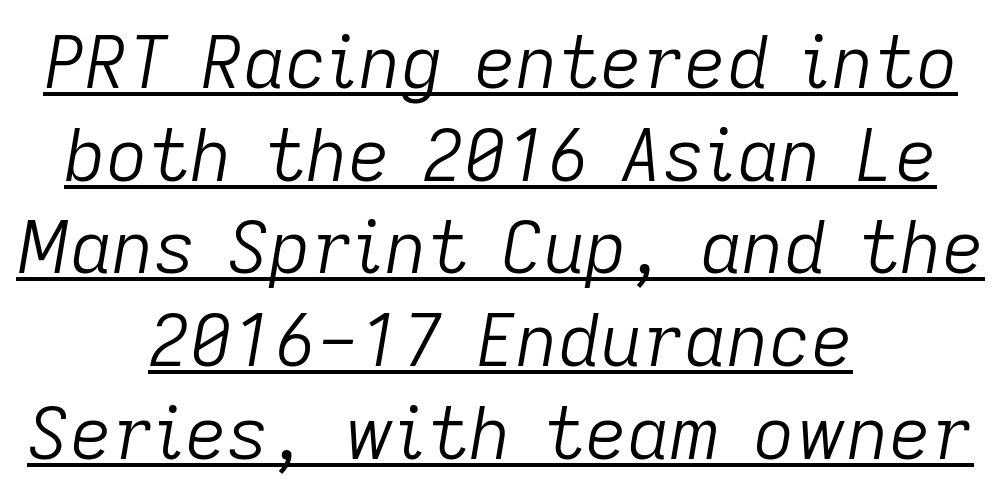
The image shows 73 px light type, italic (leaning right); set centered, normal line spacing (1.27x), normal letter spacing, underlined; low stroke contrast and a medium x-height.
